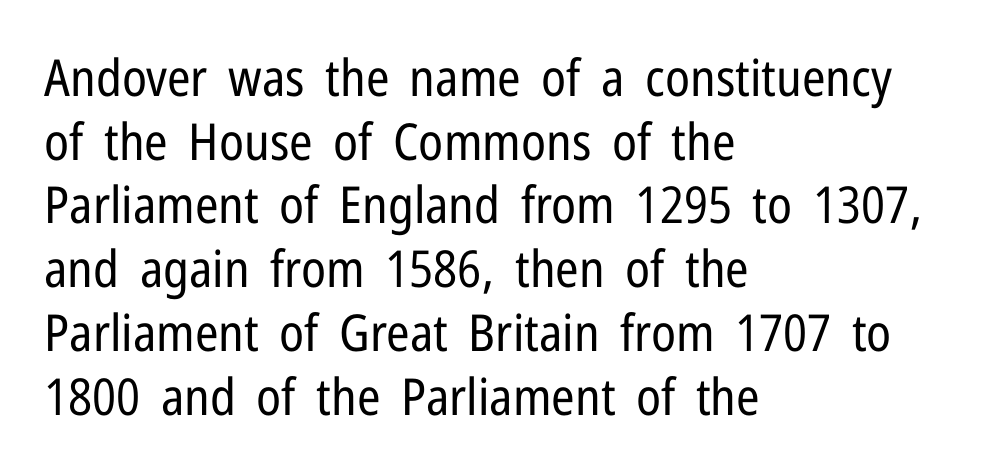
Q: Is the text bold? A: No.
Q: Is the text italic (slanted)? A: No, it is upright.
Q: Is the typeface a serif or a sans-serif typeface? A: Sans-serif.
Q: Is the text underlined? A: No.
Q: How is the paragraph aligned? A: Left-aligned.
Q: Is the spacing between letters normal or unusually wide? A: Normal.
Q: Is the spacing between lines tight, normal or loose? A: Normal.
Q: Width (condensed, normal, or wide)? A: Condensed.
Q: Stroke contrast? A: Low.
Q: x-height? A: Medium.
Q: Monospaced? A: No.
